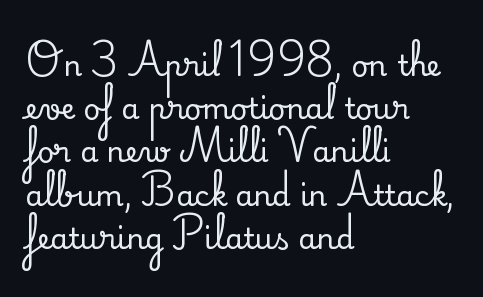
Q: Is the text italic (slanted)? A: No, it is upright.
Q: Is the typeface a serif or a sans-serif typeface? A: Serif.
Q: Is the text underlined? A: No.
Q: How is the paragraph aligned? A: Left-aligned.
Q: Is the spacing between letters normal or unusually wide? A: Normal.
Q: Is the spacing between lines tight, normal or loose? A: Normal.
Q: Width (condensed, normal, or wide)? A: Normal.
Q: Stroke contrast? A: Medium.
Q: x-height? A: Small.
Q: Monospaced? A: No.
